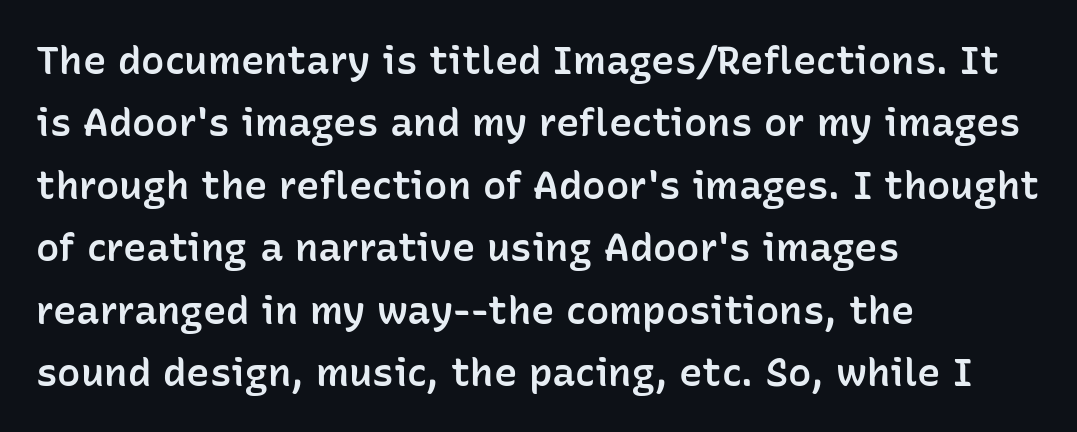
Look at the stroke-to-counter ratio: somewhat heavy, a semibold. Each new line begins a customary step beneath the previous one. This sample has the flowing, uneven cadence of proportional lettering. The strip under each line holds only bare page. Horizontally, the lines are justified to the leading edge only.
